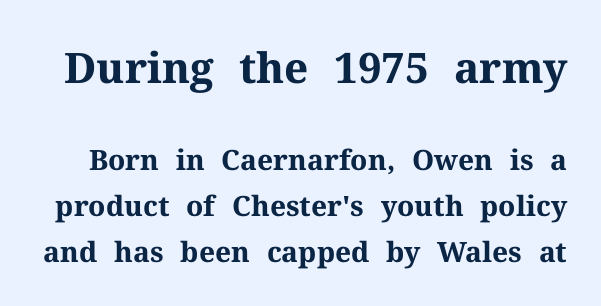
Compare the two chunks: the upper has the greater cap height. The specimen omits any rule beneath the text block's lines. Font category for this specimen: serif. Does the weight exceed regular? Yes, all the way to bold.
